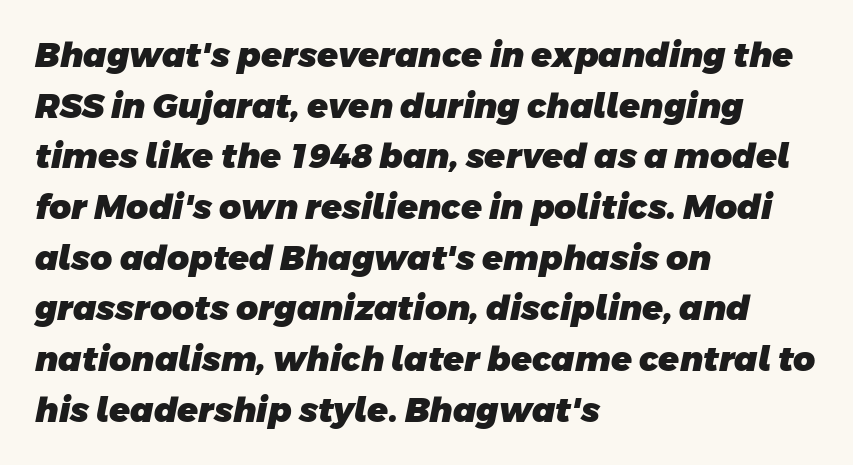
{"serif": "no", "bold": "yes", "weight": "heavy", "width": "normal", "stroke_contrast": "low", "x_height": "large", "monospaced": "no", "underline": "no", "align": "left", "line_spacing": "normal", "line_spacing_ratio": 1.49, "letter_spacing": "normal", "letter_spacing_em": 0.0, "glyph_px": 34}
